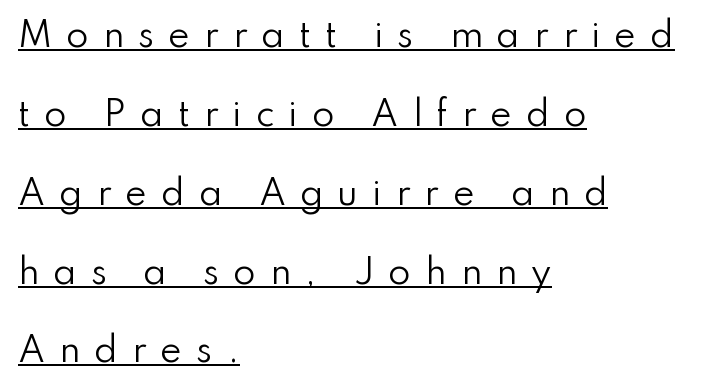
{"serif": "no", "italic": "no", "bold": "no", "weight": "regular", "width": "normal", "stroke_contrast": "low", "x_height": "small", "monospaced": "no", "underline": "yes", "align": "left", "line_spacing": "loose", "line_spacing_ratio": 2.39, "letter_spacing": "wide", "letter_spacing_em": 0.42, "glyph_px": 33}
